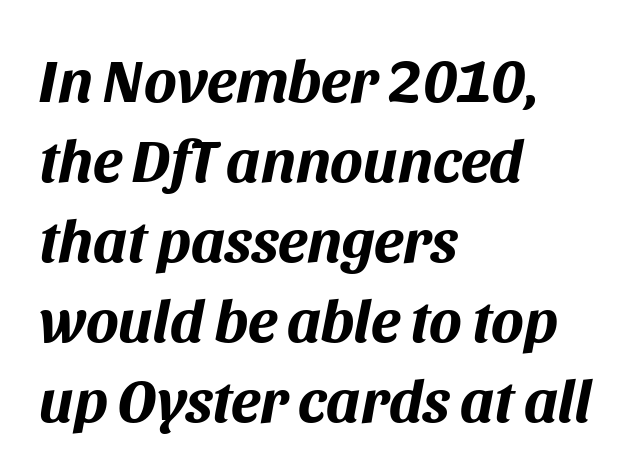
The image shows 61 px bold type, italic (leaning right); set left-aligned, normal line spacing (1.31x), normal letter spacing, not underlined; medium stroke contrast and a large x-height.
